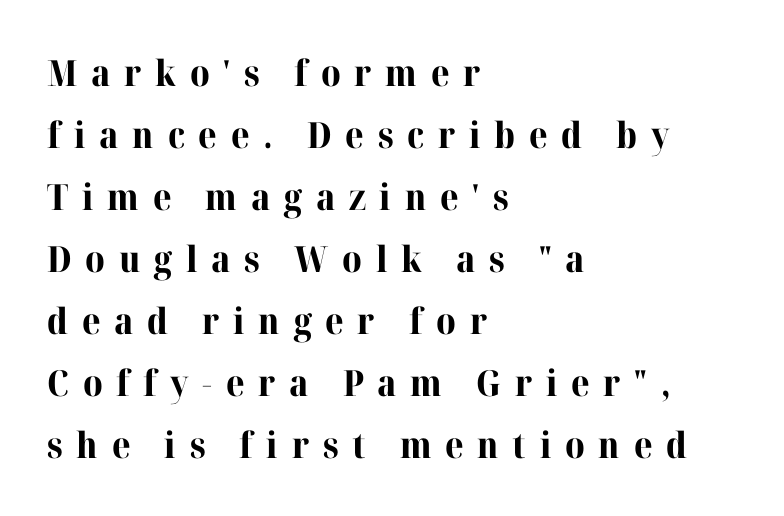
{"serif": "yes", "italic": "no", "bold": "yes", "weight": "bold", "width": "normal", "stroke_contrast": "high", "x_height": "medium", "monospaced": "no", "underline": "no", "align": "left", "line_spacing_ratio": 1.72, "letter_spacing": "wide", "letter_spacing_em": 0.38, "glyph_px": 36}
